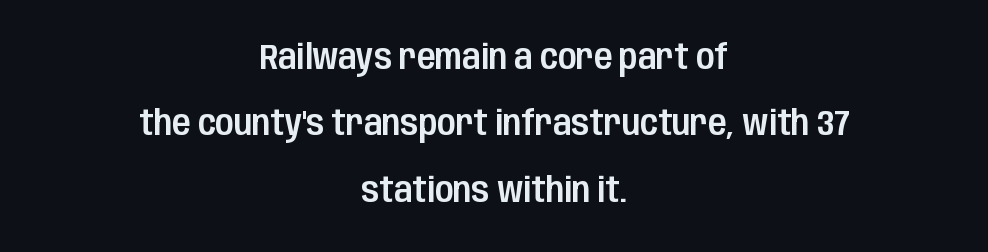
Honestly, the letter spacing is just normal — you wouldn't notice it. Rule under the text: the space is simply empty. Teacher's note: observe the equal gaps on both sides — that is centered alignment. Is this a fixed-width face? No — the glyphs have proportional, varying widths. Students, observe: this is what heavily led, spacious text looks like.
